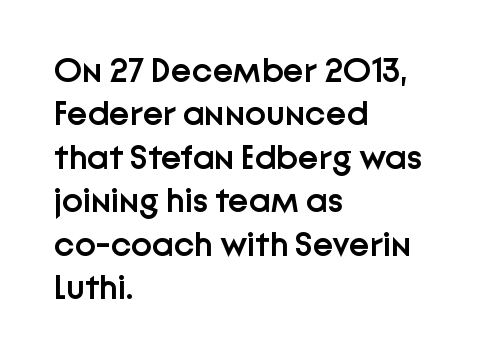
{"serif": "no", "italic": "no", "bold": "semi", "weight": "semibold", "width": "normal", "stroke_contrast": "low", "x_height": "medium", "monospaced": "no", "underline": "no", "align": "left", "line_spacing_ratio": 1.24, "letter_spacing": "normal", "letter_spacing_em": 0.0, "glyph_px": 35}
